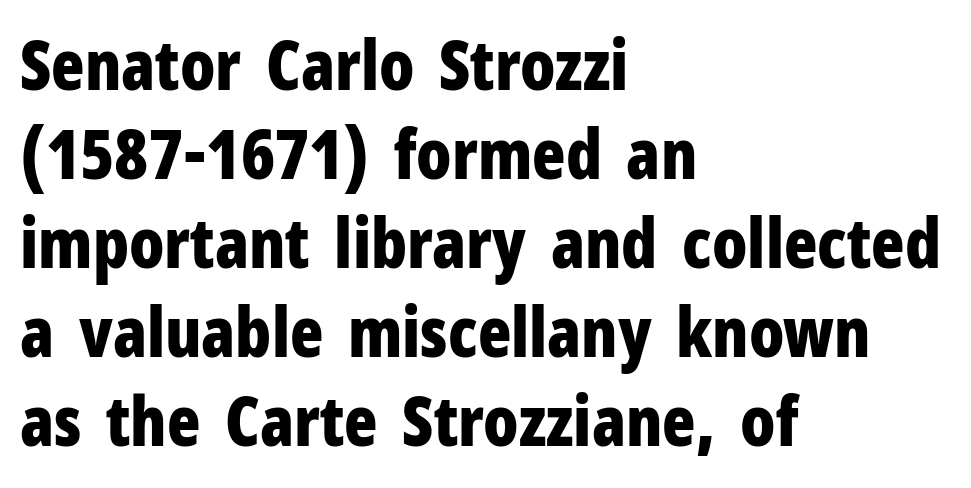
Q: Is the text bold? A: Yes.
Q: Is the text italic (slanted)? A: No, it is upright.
Q: Is the typeface a serif or a sans-serif typeface? A: Sans-serif.
Q: Is the text underlined? A: No.
Q: How is the paragraph aligned? A: Left-aligned.
Q: Is the spacing between letters normal or unusually wide? A: Normal.
Q: Is the spacing between lines tight, normal or loose? A: Normal.
Q: Width (condensed, normal, or wide)? A: Condensed.
Q: Stroke contrast? A: Low.
Q: x-height? A: Medium.
Q: Monospaced? A: No.
